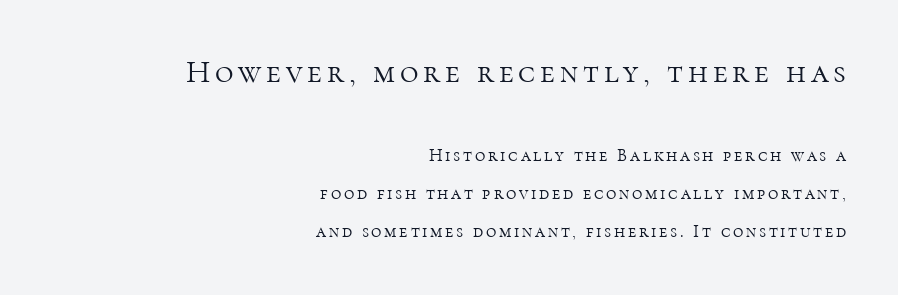
A clean baseline with only descenders dipping below it. The passage is arranged like a letterhead date or caption credit — flush right. Serif or sans? Serif — the stroke terminals have little feet. These lines were composed using upright roman letters.
